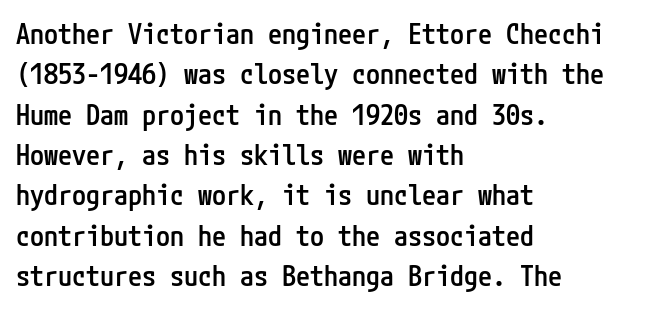
{"serif": "no", "italic": "no", "bold": "semi", "weight": "semibold", "width": "condensed", "stroke_contrast": "low", "x_height": "medium", "underline": "no", "align": "left", "line_spacing": "normal", "line_spacing_ratio": 1.44, "letter_spacing": "normal", "letter_spacing_em": 0.0, "glyph_px": 28}
